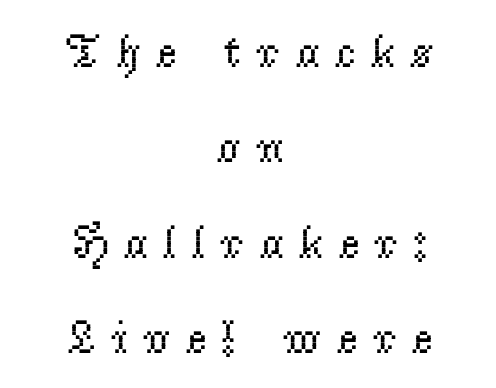
Centered paragraph, ragged on both sides. The letterforms stand isolated, each surrounded by extra space. Only glyphs here, with clear space below each row. What kind of face is this? One with serifs. Leading is clearly above the norm, producing a sparse column.
